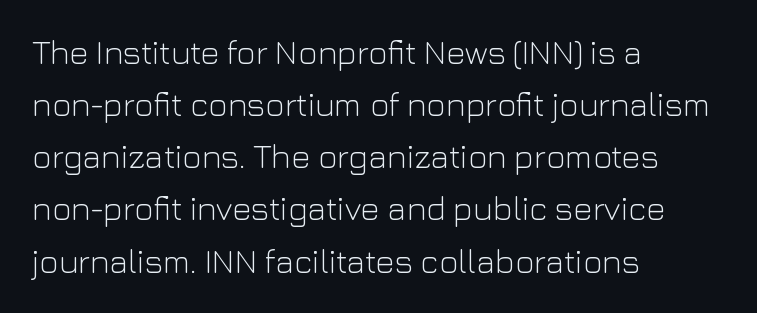
Q: Is the text bold? A: No.
Q: Is the text italic (slanted)? A: No, it is upright.
Q: Is the typeface a serif or a sans-serif typeface? A: Sans-serif.
Q: Is the text underlined? A: No.
Q: How is the paragraph aligned? A: Left-aligned.
Q: Is the spacing between letters normal or unusually wide? A: Normal.
Q: Is the spacing between lines tight, normal or loose? A: Normal.
Q: Width (condensed, normal, or wide)? A: Normal.
Q: Stroke contrast? A: Low.
Q: x-height? A: Medium.
Q: Monospaced? A: No.
